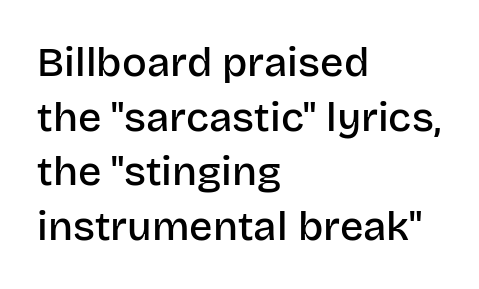
This is the in-between weight designers call semibold or demi. The text block is weighted toward the left margin, trailing off unevenly rightward. The words here are not underlined. Looks like regular typesetting: each glyph gets only the width it needs. The rows are spaced the way most documents space them.
